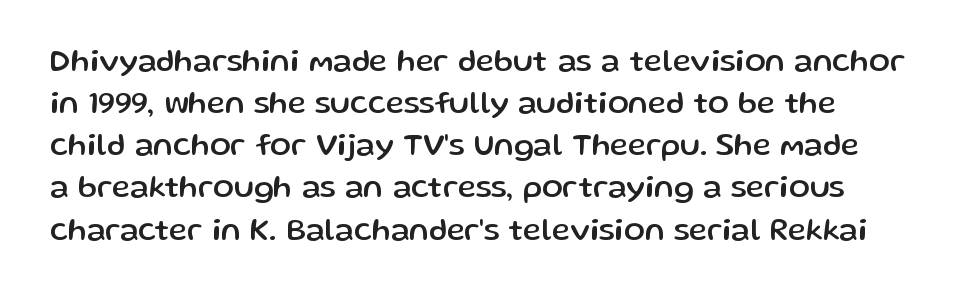
The image shows 31 px sans-serif type, upright; set normal line spacing (1.36x), normal letter spacing, not underlined; low stroke contrast and a medium x-height.
